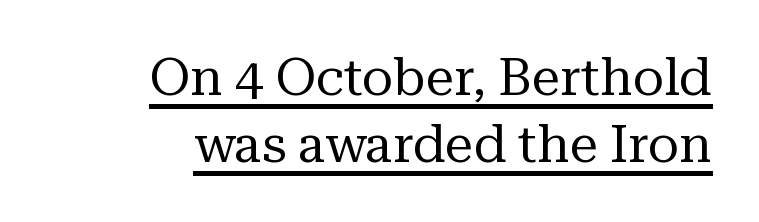
{"serif": "yes", "italic": "no", "bold": "no", "weight": "regular", "width": "normal", "stroke_contrast": "medium", "x_height": "medium", "monospaced": "no", "underline": "yes", "align": "right", "line_spacing": "normal", "line_spacing_ratio": 1.31, "letter_spacing": "normal", "letter_spacing_em": 0.0, "glyph_px": 51}
